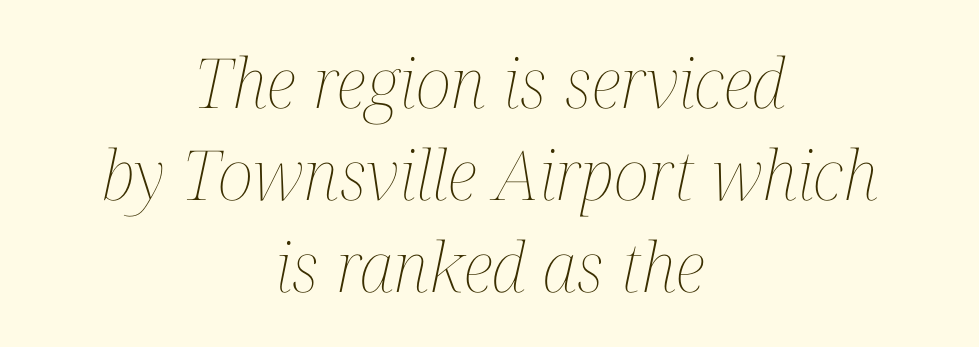
The image shows 69 px thin, condensed type, italic (leaning right); set centered, normal line spacing (1.33x), normal letter spacing, not underlined; medium stroke contrast and a medium x-height.
